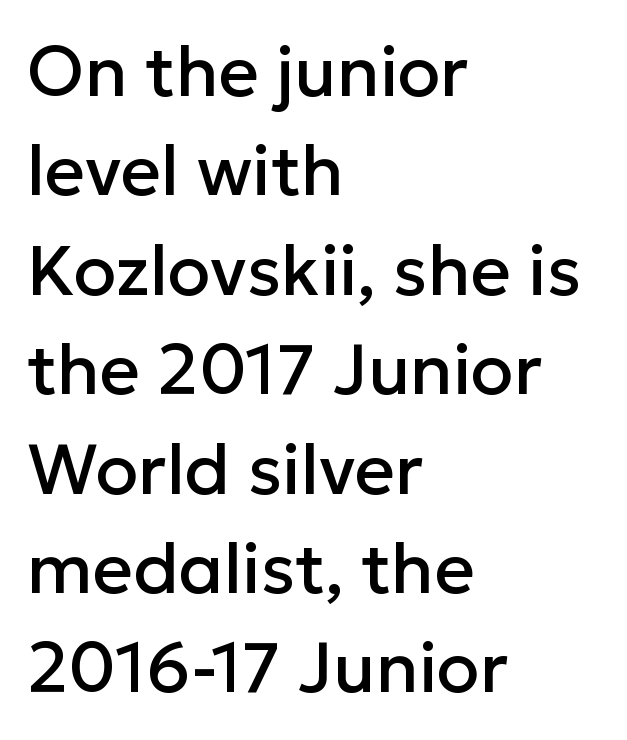
{"serif": "no", "italic": "no", "width": "normal", "stroke_contrast": "low", "x_height": "medium", "monospaced": "no", "underline": "no", "align": "left", "line_spacing": "normal", "line_spacing_ratio": 1.42, "letter_spacing": "normal", "letter_spacing_em": 0.0, "glyph_px": 70}
